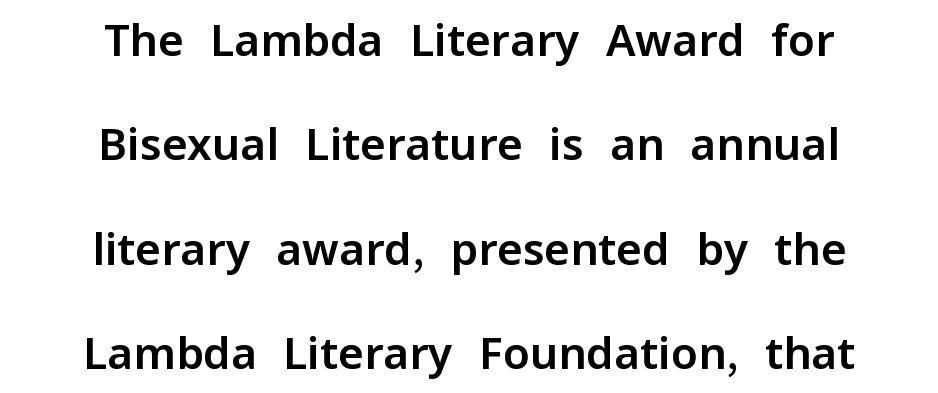
Q: Is the text italic (slanted)? A: No, it is upright.
Q: Is the typeface a serif or a sans-serif typeface? A: Sans-serif.
Q: Is the text underlined? A: No.
Q: How is the paragraph aligned? A: Centered.
Q: Is the spacing between letters normal or unusually wide? A: Normal.
Q: Is the spacing between lines tight, normal or loose? A: Loose.
Q: Width (condensed, normal, or wide)? A: Normal.
Q: Stroke contrast? A: Low.
Q: x-height? A: Medium.
Q: Monospaced? A: No.
